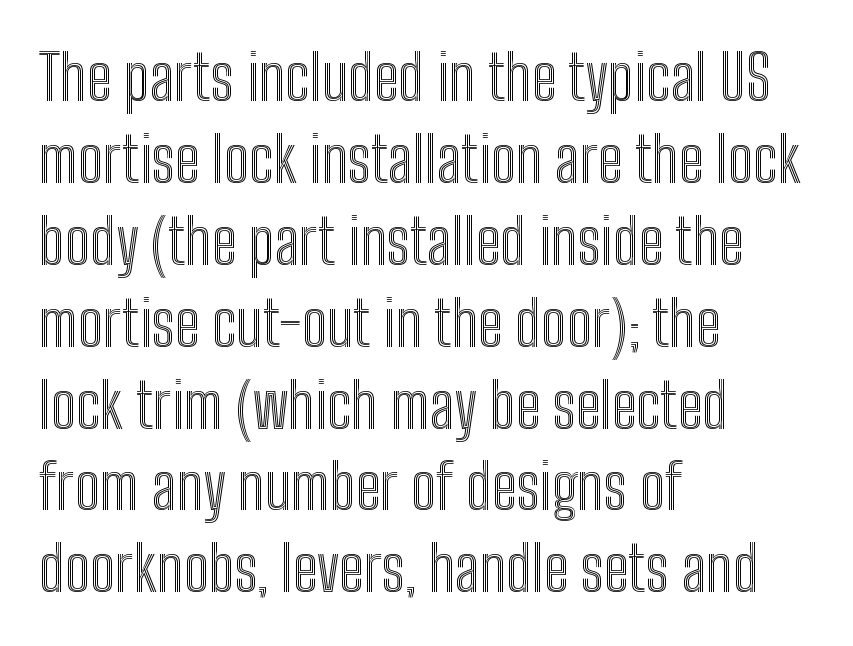
Q: Is the text italic (slanted)? A: No, it is upright.
Q: Is the text underlined? A: No.
Q: How is the paragraph aligned? A: Left-aligned.
Q: Is the spacing between letters normal or unusually wide? A: Normal.
Q: Is the spacing between lines tight, normal or loose? A: Normal.
Q: Width (condensed, normal, or wide)? A: Condensed.
Q: x-height? A: Medium.
Q: Monospaced? A: No.
